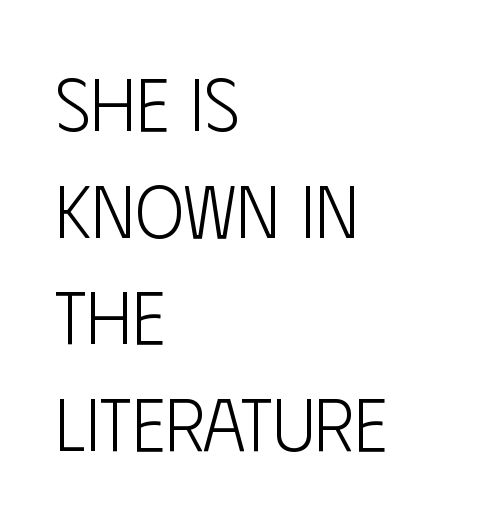
The image shows 74 px light, condensed sans-serif type, upright; set left-aligned, normal line spacing (1.44x), normal letter spacing, not underlined; low stroke contrast and a large x-height.
